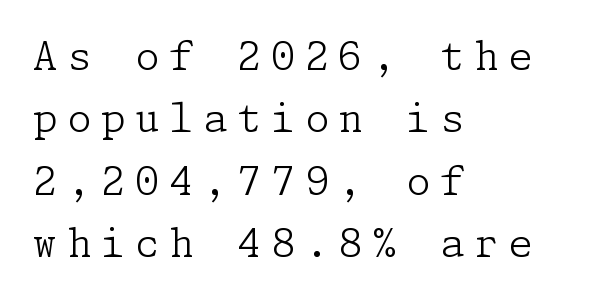
The image shows 39 px light serif type, upright; set left-aligned, normal line spacing (1.6x), unusually wide letter spacing (+0.25 em), not underlined; low stroke contrast and a medium x-height.
